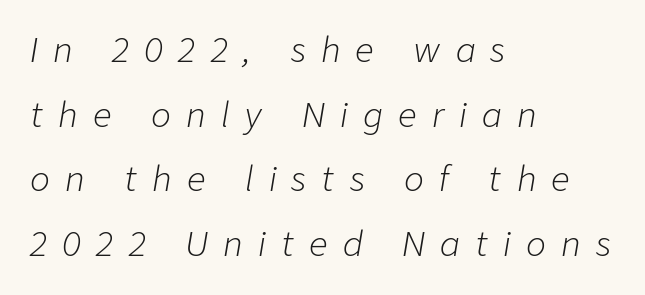
The image shows 33 px light type, italic (leaning right); set left-aligned, loose line spacing (1.96x), unusually wide letter spacing (+0.46 em), not underlined; low stroke contrast and a medium x-height.
